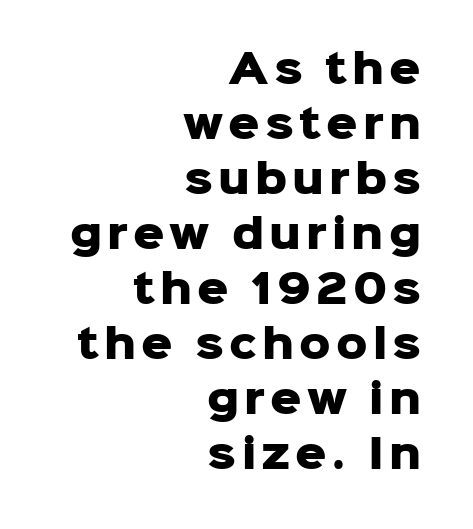
{"serif": "no", "italic": "no", "bold": "yes", "weight": "heavy", "width": "normal", "stroke_contrast": "low", "x_height": "medium", "monospaced": "no", "underline": "no", "align": "right", "line_spacing": "normal", "line_spacing_ratio": 1.41, "glyph_px": 39}
